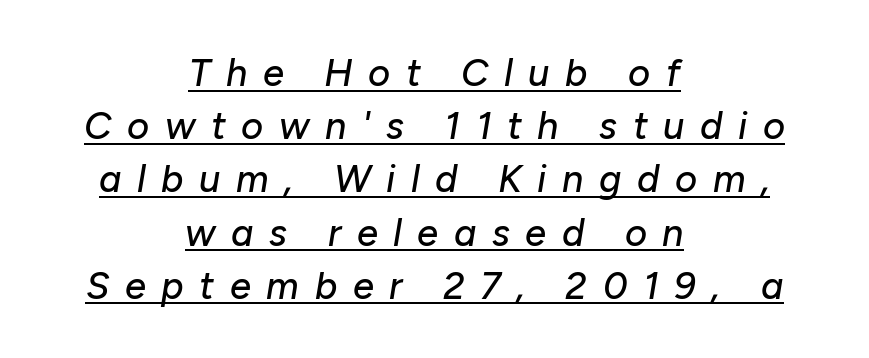
{"italic": "yes", "lean": "right", "slant_degrees": 10, "width": "normal", "stroke_contrast": "low", "x_height": "medium", "monospaced": "no", "underline": "yes", "align": "center", "line_spacing": "normal", "line_spacing_ratio": 1.4, "letter_spacing": "wide", "letter_spacing_em": 0.41, "glyph_px": 38}
